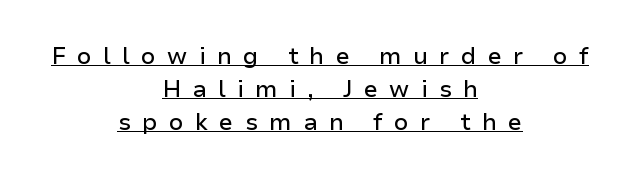
The image shows 23 px text type, upright; set centered, normal line spacing (1.43x), unusually wide letter spacing (+0.49 em), underlined.
